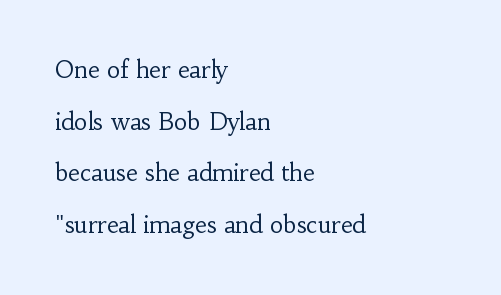
{"italic": "no", "bold": "no", "underline": "no", "align": "left", "line_spacing": "loose", "line_spacing_ratio": 2.24, "letter_spacing": "normal", "letter_spacing_em": 0.0, "glyph_px": 23}
